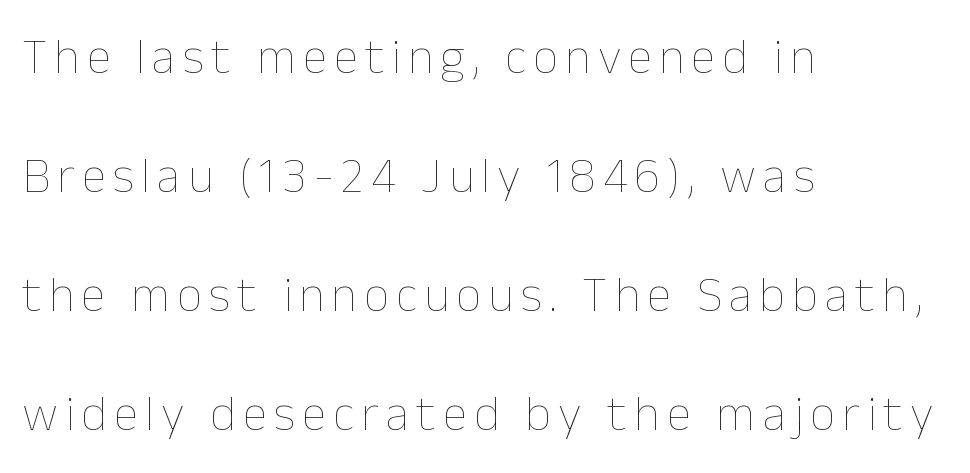
No chunkiness to these letters — they're not bold. Horizontal bands of white between lines are thick stripes. Quick note: underline off. Horizontal alignment here is leftward, the default for most running prose.
